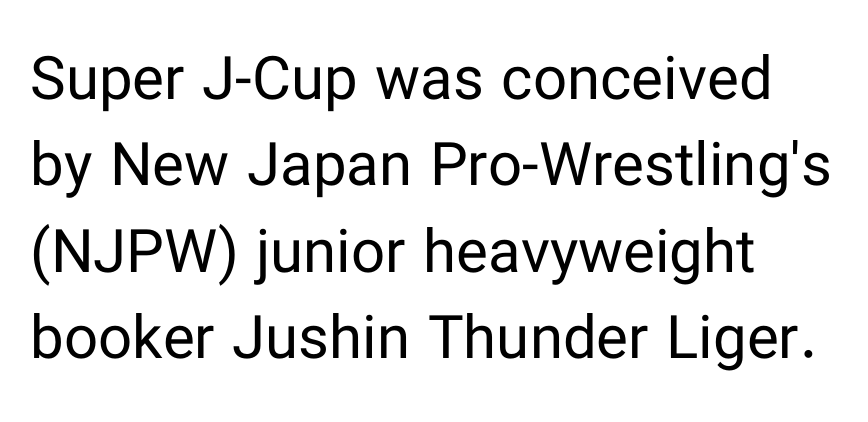
{"serif": "no", "italic": "no", "bold": "no", "weight": "regular", "width": "normal", "stroke_contrast": "low", "x_height": "medium", "monospaced": "no", "underline": "no", "align": "left", "line_spacing": "normal", "line_spacing_ratio": 1.44, "letter_spacing": "normal", "letter_spacing_em": 0.0, "glyph_px": 60}
